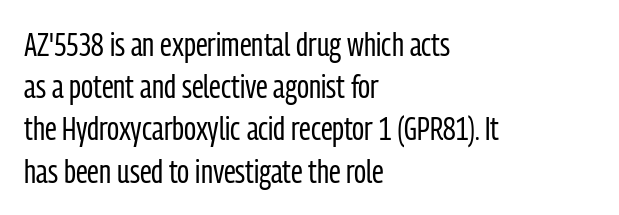
Q: Is the text bold? A: No.
Q: Is the text italic (slanted)? A: No, it is upright.
Q: Is the typeface a serif or a sans-serif typeface? A: Sans-serif.
Q: Is the text underlined? A: No.
Q: How is the paragraph aligned? A: Left-aligned.
Q: Is the spacing between letters normal or unusually wide? A: Normal.
Q: Is the spacing between lines tight, normal or loose? A: Normal.
Q: Width (condensed, normal, or wide)? A: Condensed.
Q: Stroke contrast? A: Low.
Q: x-height? A: Medium.
Q: Monospaced? A: No.
